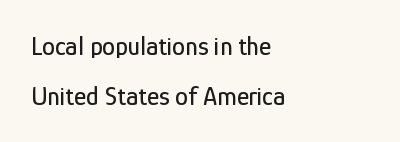
Loosely led — the rows are spread out. No italicization has been applied; the sample stays upright. Just letters on the line, the space beneath them empty. You could call the tracking neutral — neither tight nor loose. The setting favours the left margin, as ordinary paragraphs usually do.
